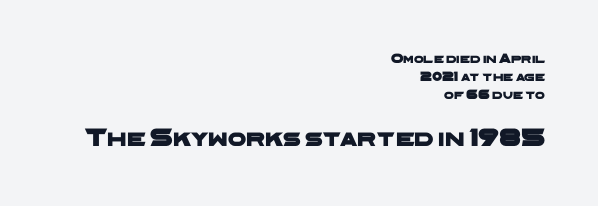
Q: Is the text underlined? A: No.
Q: How is the paragraph aligned? A: Right-aligned.
Q: Is the spacing between letters normal or unusually wide? A: Normal.
Q: Is the spacing between lines tight, normal or loose? A: Normal.
Q: Which block of text is set in a larger size, the first (top) or the second (bottom)? A: The second (bottom) one.
